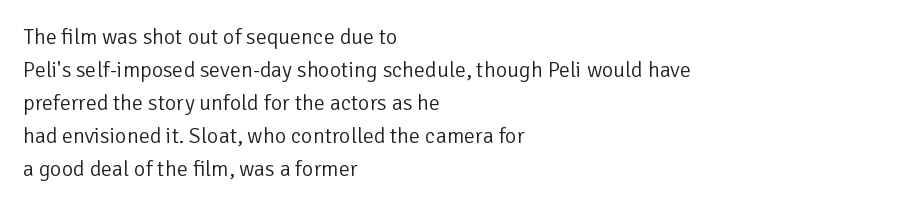
Q: Is the text bold? A: No.
Q: Is the text italic (slanted)? A: No, it is upright.
Q: Is the text underlined? A: No.
Q: How is the paragraph aligned? A: Left-aligned.
Q: Is the spacing between letters normal or unusually wide? A: Normal.
Q: Is the spacing between lines tight, normal or loose? A: Normal.
